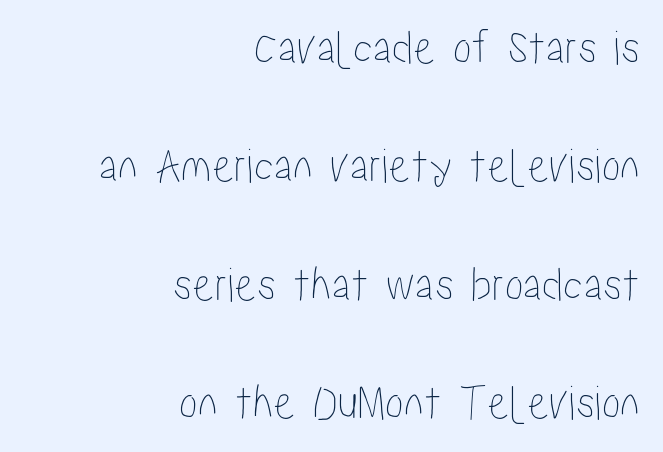
Q: Is the text italic (slanted)? A: No, it is upright.
Q: Is the text underlined? A: No.
Q: How is the paragraph aligned? A: Right-aligned.
Q: Is the spacing between letters normal or unusually wide? A: Normal.
Q: Is the spacing between lines tight, normal or loose? A: Loose.
Q: Width (condensed, normal, or wide)? A: Condensed.
Q: Stroke contrast? A: Low.
Q: x-height? A: Medium.
Q: Monospaced? A: No.
